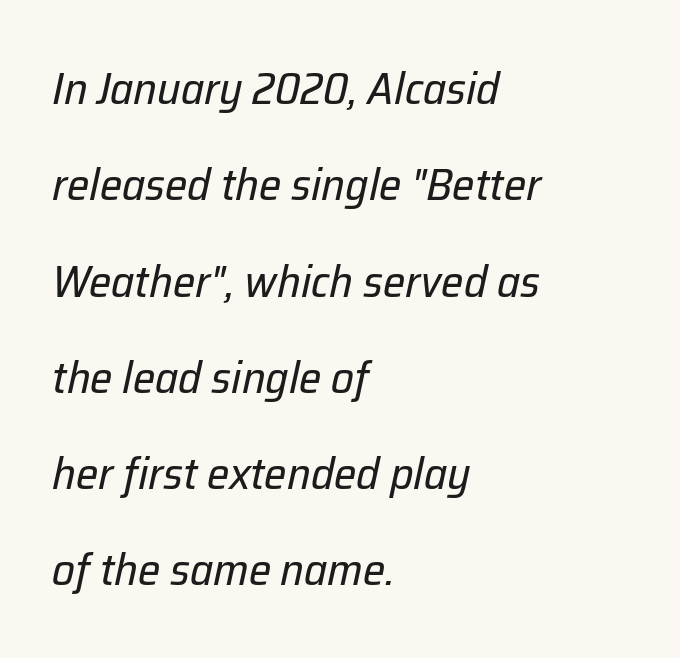
Style check: oblique. Varying glyph widths throughout — classic text-font behaviour. The space beneath each line is pristine and unruled. Widely set lines give the paragraph a tall, airy silhouette. Is this a heavy cut? Hardly; it is regular or lighter. Here the glyphs are tracked normally, forming tight word shapes.
